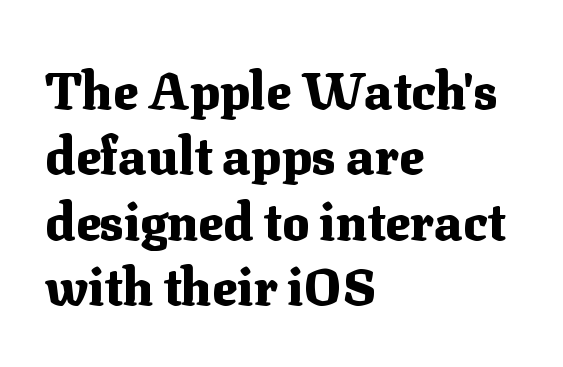
The image shows 51 px heavy serif type, upright; set left-aligned, normal line spacing (1.28x), normal letter spacing, not underlined; medium stroke contrast and a medium x-height.
